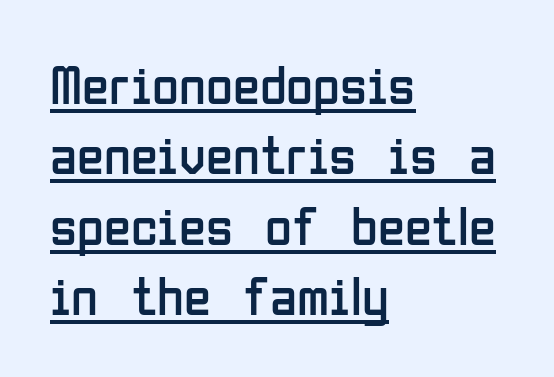
The strokes are not fattened; the text isn't bold. Each letter keeps its own natural width here, so spacing adapts to shape. Which margin do the lines hug? The left one — the right edge is uneven. One glance says typical: line gaps are just what's usual.
